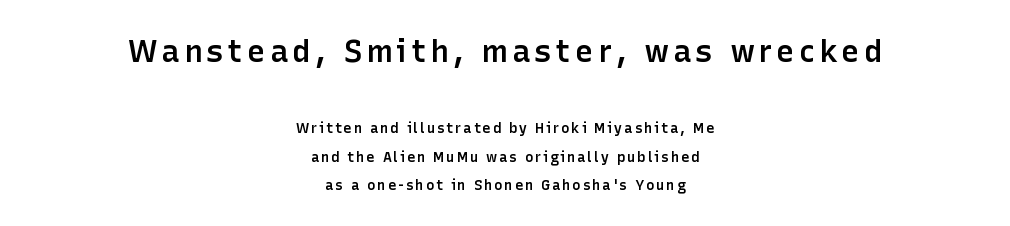
A somewhat darkened texture: the type is semibold rather than bold. This sample is center-justified, so both line endings float freely. Note: no serifs on the glyphs. Here the designer chose a conventional face with non-uniform glyph widths. The emphasis by scale lands on block number one, above.
